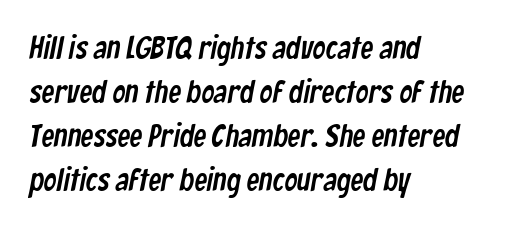
Is there much room between lines? A standard amount, neither cramped nor airy. Rule under the text: the space is simply empty. This sample uses plain, unmodified letter spacing. Every row of glyphs begins at an identical x-position on the left. Think of a printed novel: that variable character pitch is what you see here.
